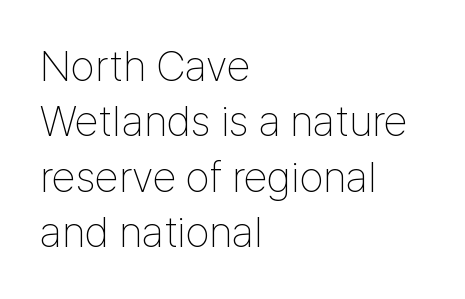
The image shows 43 px thin, condensed sans-serif type, upright; set left-aligned, normal line spacing (1.29x), normal letter spacing, not underlined; low stroke contrast and a medium x-height.
